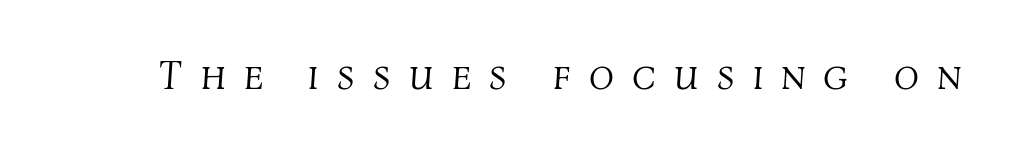
Q: Is the text bold? A: No.
Q: Is the text italic (slanted)? A: Yes, it leans right by about 4 degrees.
Q: Is the text underlined? A: No.
Q: Is the spacing between letters normal or unusually wide? A: Unusually wide.
Q: Width (condensed, normal, or wide)? A: Normal.
Q: Stroke contrast? A: Medium.
Q: x-height? A: Medium.
Q: Monospaced? A: No.
